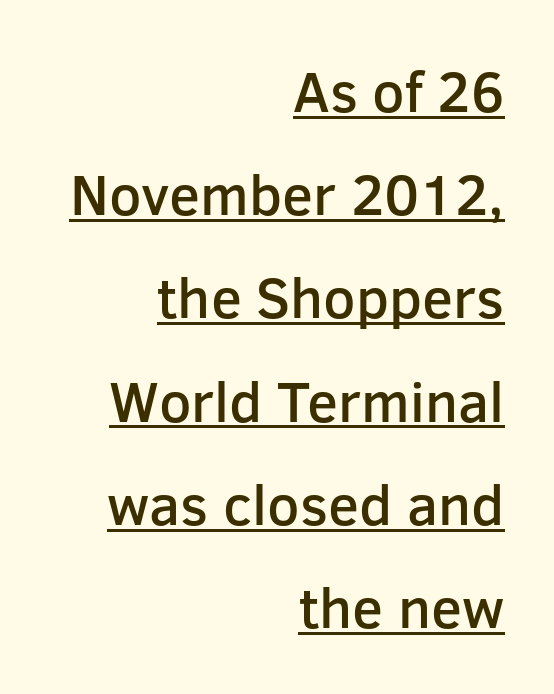
{"serif": "no", "italic": "no", "bold": "semi", "weight": "semibold", "width": "normal", "stroke_contrast": "low", "x_height": "medium", "monospaced": "no", "underline": "yes", "align": "right", "line_spacing_ratio": 1.81, "letter_spacing": "normal", "letter_spacing_em": 0.0, "glyph_px": 57}
